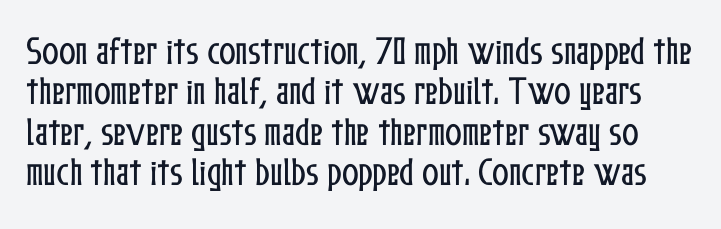
Q: Is the text italic (slanted)? A: No, it is upright.
Q: Is the text underlined? A: No.
Q: Is the spacing between letters normal or unusually wide? A: Normal.
Q: Is the spacing between lines tight, normal or loose? A: Normal.
Q: Width (condensed, normal, or wide)? A: Condensed.
Q: Stroke contrast? A: Low.
Q: x-height? A: Medium.
Q: Monospaced? A: No.
